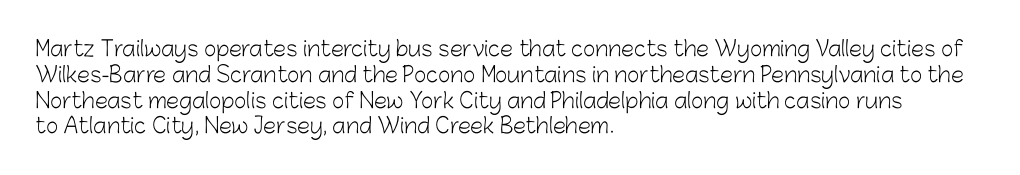
The image shows 21 px text type, upright; set left-aligned, line spacing 1.23x, normal letter spacing, not underlined.
